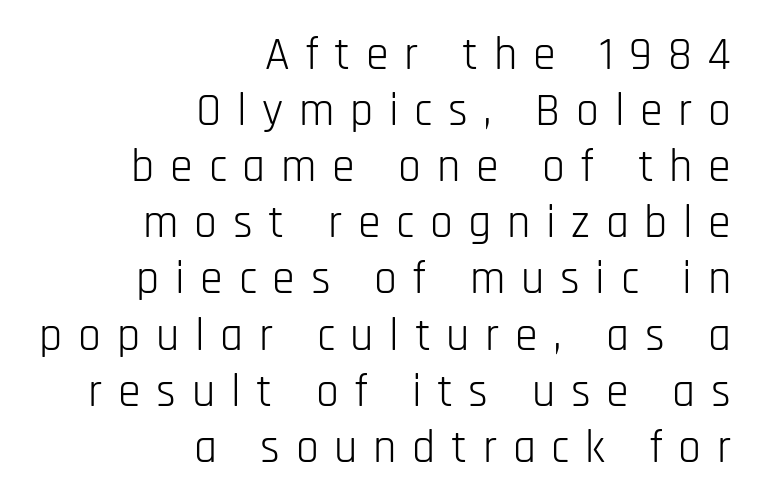
The image shows 46 px light, condensed sans-serif type, upright; set right-aligned, line spacing 1.22x, unusually wide letter spacing (+0.34 em), not underlined; low stroke contrast and a large x-height.
